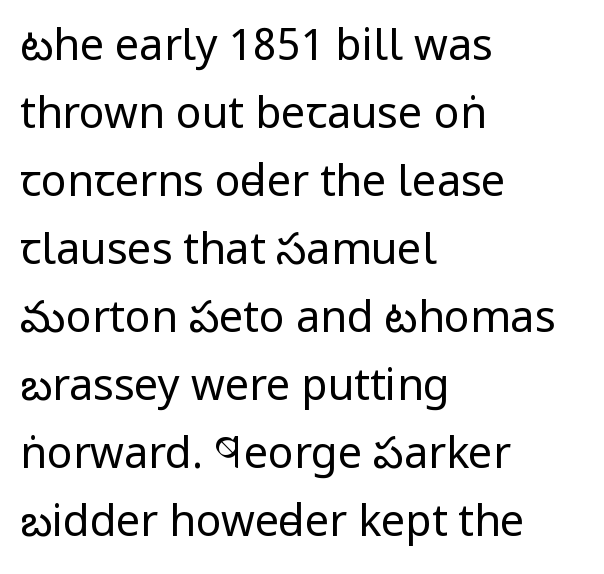
The image shows 43 px regular-weight, condensed sans-serif type, upright; set left-aligned, normal line spacing (1.58x), normal letter spacing, not underlined; low stroke contrast and a large x-height.
